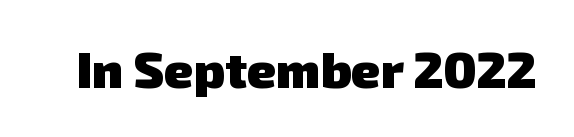
Q: Is the text bold? A: Yes.
Q: Is the typeface a serif or a sans-serif typeface? A: Sans-serif.
Q: Is the text underlined? A: No.
Q: Is the spacing between letters normal or unusually wide? A: Normal.
Q: Width (condensed, normal, or wide)? A: Normal.
Q: Stroke contrast? A: Low.
Q: x-height? A: Medium.
Q: Monospaced? A: No.
